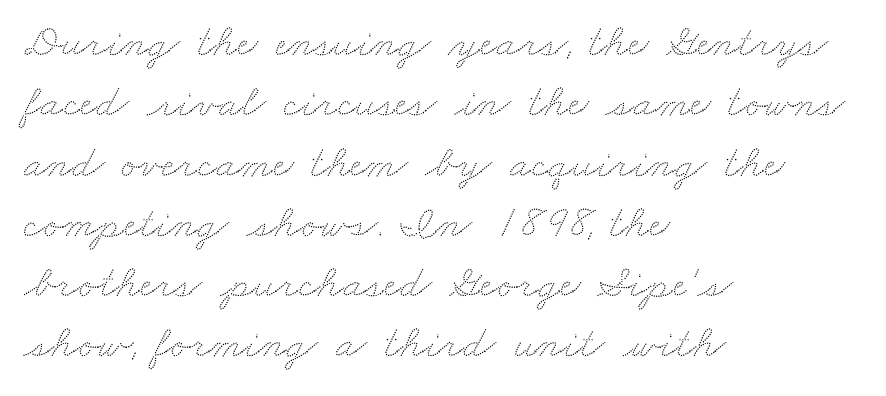
{"width": "wide", "stroke_contrast": "low", "x_height": "small", "monospaced": "no", "underline": "no", "align": "left", "line_spacing": "normal", "line_spacing_ratio": 1.34, "letter_spacing": "normal", "letter_spacing_em": 0.0, "glyph_px": 45}
